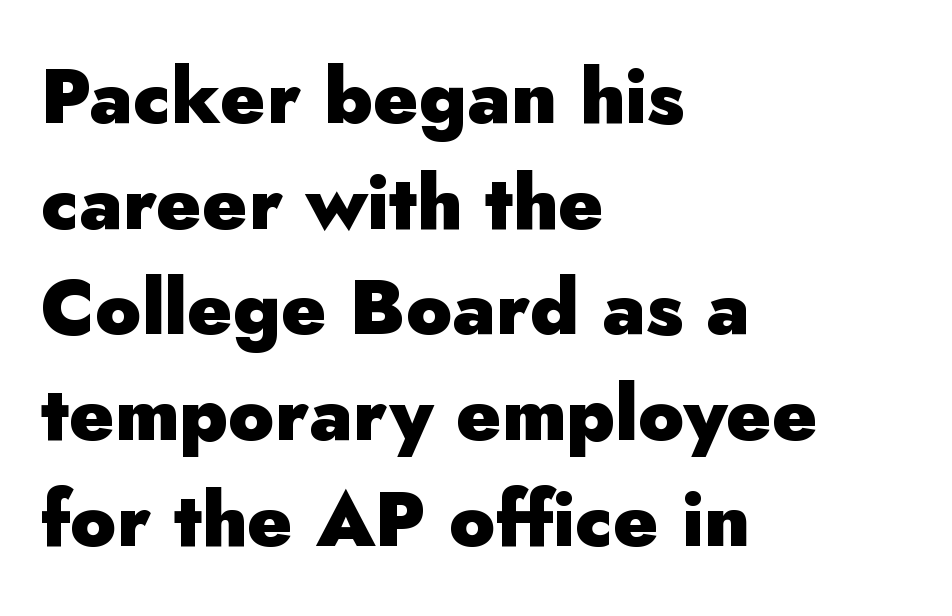
Q: Is the text bold? A: Yes.
Q: Is the text italic (slanted)? A: No, it is upright.
Q: Is the typeface a serif or a sans-serif typeface? A: Sans-serif.
Q: Is the text underlined? A: No.
Q: How is the paragraph aligned? A: Left-aligned.
Q: Is the spacing between letters normal or unusually wide? A: Normal.
Q: Is the spacing between lines tight, normal or loose? A: Normal.
Q: Width (condensed, normal, or wide)? A: Normal.
Q: Stroke contrast? A: Low.
Q: x-height? A: Small.
Q: Monospaced? A: No.
